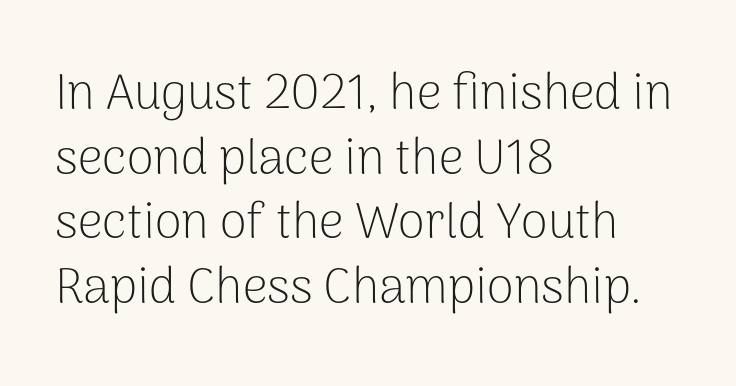
The image shows 49 px light sans-serif type, upright; set left-aligned, normal line spacing (1.32x), normal letter spacing, not underlined; low stroke contrast and a medium x-height.
